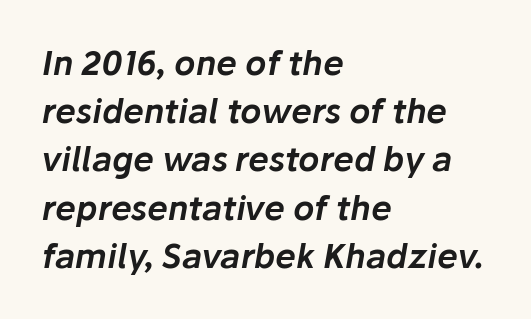
Reading down the column, the eye jumps a familiar distance to each next line. The face used here is proportionally spaced, like ordinary book or web type. Plain, unruled lines of type. Compared with ordinary roman type, these characters are visibly tilted. The gaps between neighbouring characters are ordinary and unremarkable. The lines in this sample share a left origin and differ only in where they stop.
